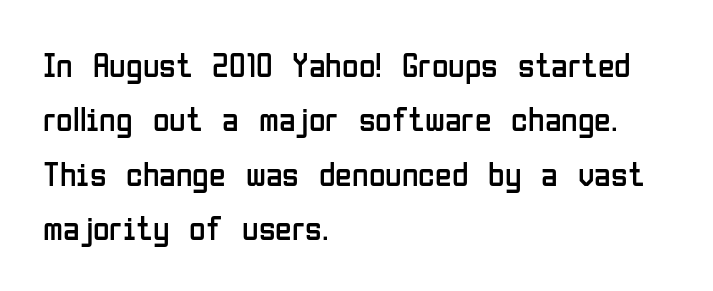
Is this a sans? Yes — the strokes have no serifs. The gaps between neighbouring characters are ordinary and unremarkable. Underline: absent. Baseline-to-baseline distance is the conventional proportion of letter height. Stem width sits at or under what a default text font uses.
